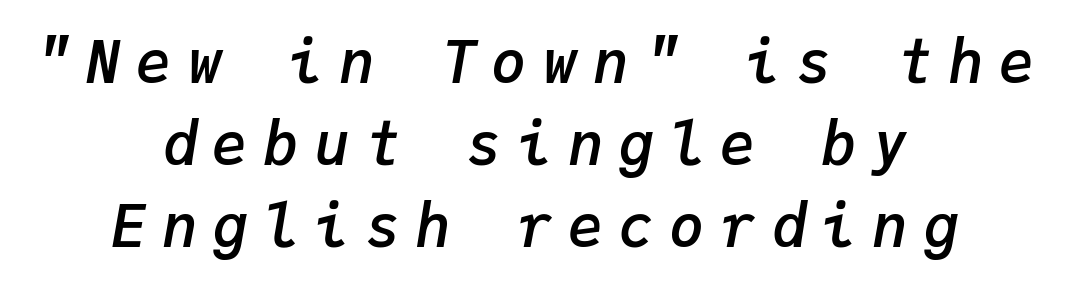
Spacing verdict: monospaced, one width for all characters. Horizontal alignment here is central, giving a formal, balanced look. Descender tails drop into unmarked territory. Slightly chunky letters — semibold, I'd say, not full bold. The gaps between neighbouring characters are conspicuously large.
